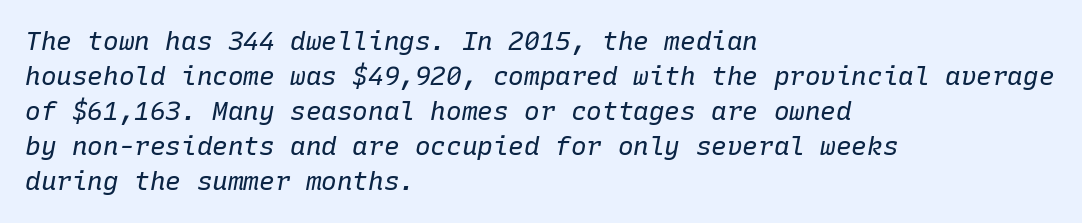
{"italic": "yes", "lean": "right", "slant_degrees": 10, "bold": "no", "underline": "no", "align": "left", "line_spacing": "normal", "line_spacing_ratio": 1.35, "letter_spacing": "normal", "letter_spacing_em": 0.0, "glyph_px": 26}
